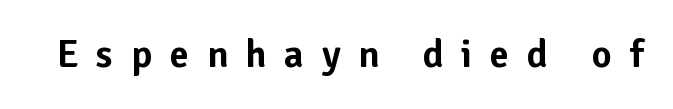
Decoration check: the copy has no underline. Unlike italic type, these characters show no tilt at all. Caption: expanded tracking, letters set apart. This sample has the flowing, uneven cadence of proportional lettering. The letters carry no serifs — their stems end cleanly without finishing strokes.
